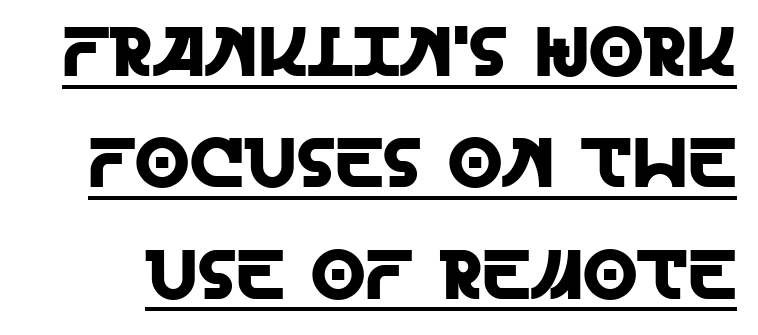
The image shows 70 px sans-serif type, upright; set normal line spacing (1.59x), normal letter spacing, underlined; a large x-height.
